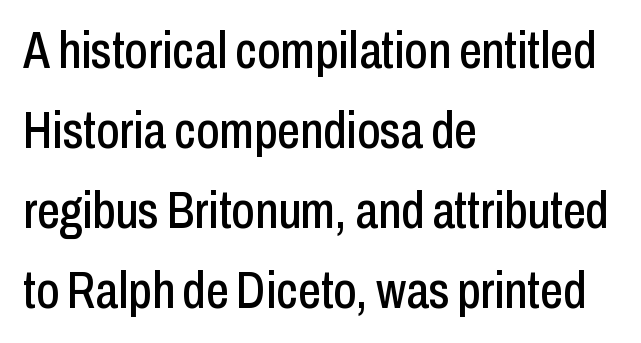
Q: Is the text italic (slanted)? A: No, it is upright.
Q: Is the typeface a serif or a sans-serif typeface? A: Sans-serif.
Q: Is the text underlined? A: No.
Q: How is the paragraph aligned? A: Left-aligned.
Q: Is the spacing between letters normal or unusually wide? A: Normal.
Q: Is the spacing between lines tight, normal or loose? A: Normal.
Q: Width (condensed, normal, or wide)? A: Condensed.
Q: Stroke contrast? A: Low.
Q: x-height? A: Medium.
Q: Monospaced? A: No.
